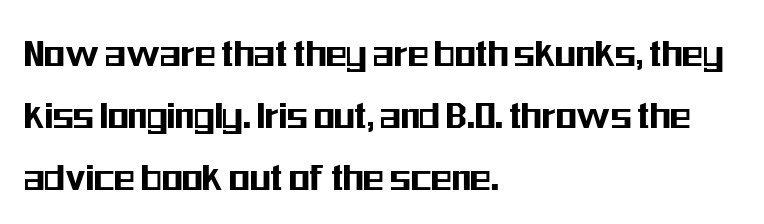
{"serif": "no", "italic": "no", "width": "condensed", "stroke_contrast": "medium", "x_height": "medium", "monospaced": "no", "underline": "no", "align": "left", "line_spacing": "normal", "line_spacing_ratio": 1.44, "letter_spacing": "normal", "letter_spacing_em": 0.0, "glyph_px": 43}
